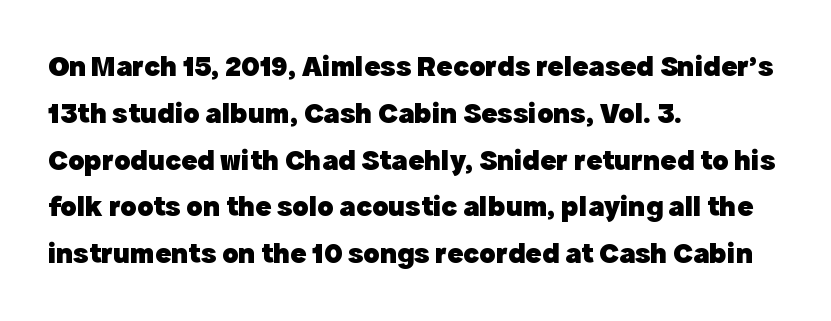
{"serif": "no", "italic": "no", "bold": "yes", "weight": "heavy", "width": "normal", "x_height": "medium", "monospaced": "no", "underline": "no", "align": "left", "line_spacing": "normal", "line_spacing_ratio": 1.56, "letter_spacing": "normal", "letter_spacing_em": 0.0, "glyph_px": 30}
